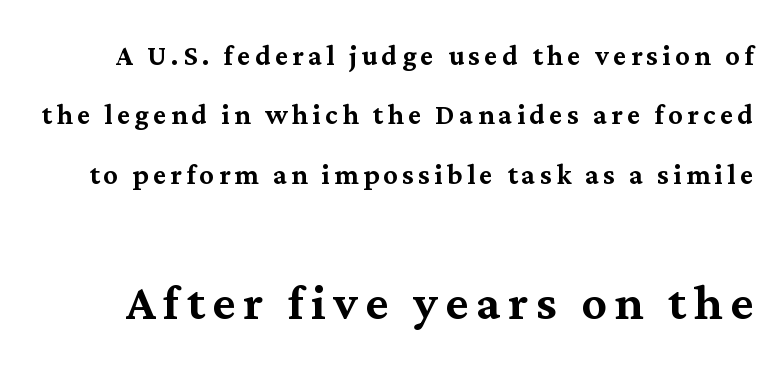
The passage shown is typed in a proportional face where columns would drift. Tall strokes in this sample are plumb rather than angled. Typesetter's note — lower block bumped up in size, upper block left smaller. Typographically, this falls in the serif category. Vertically, the passage feels balanced, rows spaced as you'd expect.
